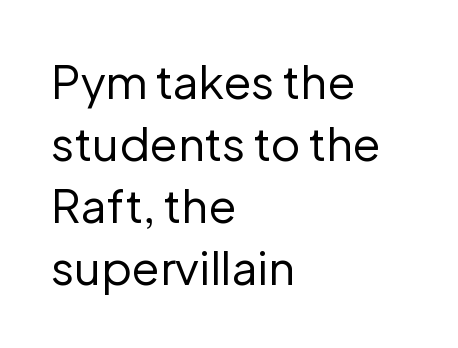
Q: Is the text bold? A: No.
Q: Is the text italic (slanted)? A: No, it is upright.
Q: Is the typeface a serif or a sans-serif typeface? A: Sans-serif.
Q: Is the text underlined? A: No.
Q: How is the paragraph aligned? A: Left-aligned.
Q: Is the spacing between letters normal or unusually wide? A: Normal.
Q: Is the spacing between lines tight, normal or loose? A: Normal.
Q: Width (condensed, normal, or wide)? A: Normal.
Q: Stroke contrast? A: Low.
Q: x-height? A: Medium.
Q: Monospaced? A: No.
